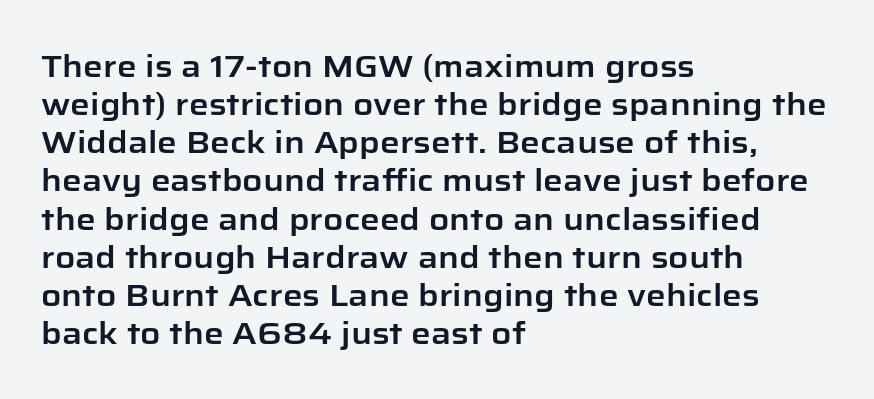
{"serif": "no", "italic": "no", "width": "normal", "stroke_contrast": "low", "x_height": "medium", "monospaced": "no", "underline": "no", "align": "left", "line_spacing_ratio": 1.23, "letter_spacing": "normal", "letter_spacing_em": 0.0, "glyph_px": 31}
